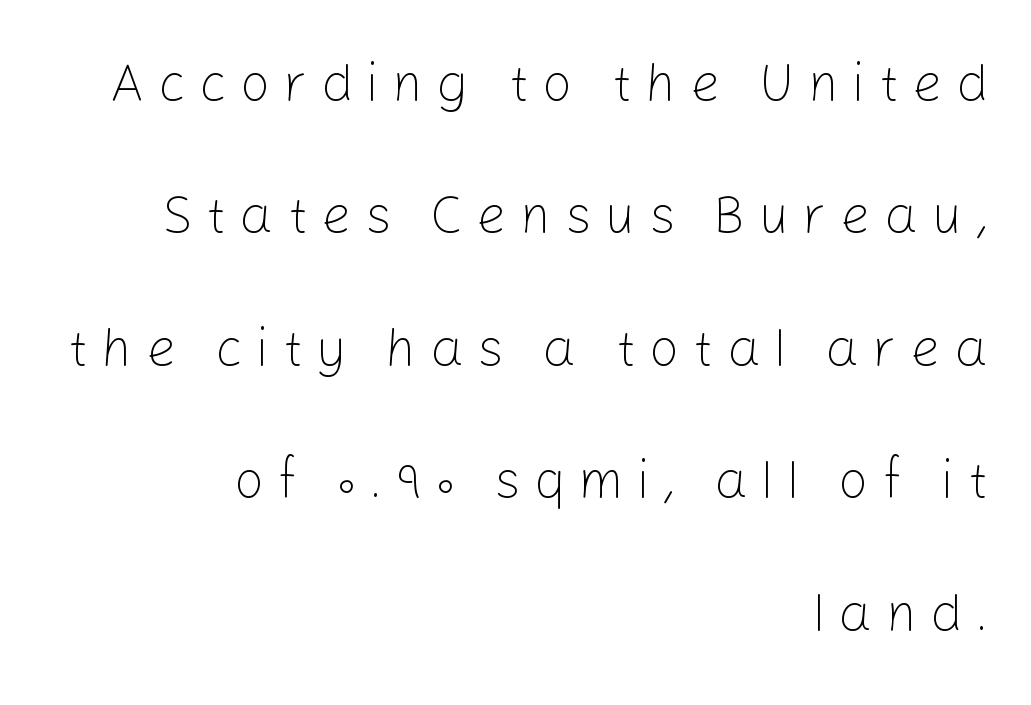
The image shows 53 px light sans-serif type, upright; set right-aligned, loose line spacing (2.5x), unusually wide letter spacing (+0.25 em), not underlined; low stroke contrast and a medium x-height.
